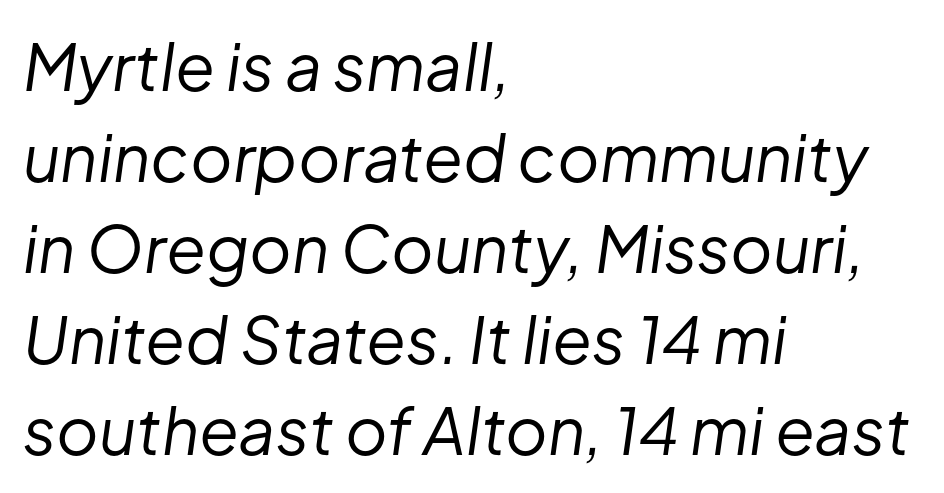
A typesetter would call this proportional, since set widths differ per character. In CSS terms this would be text-align: left. The designer left line spacing at the default. On a weight scale, this lands at 450 or below. Letter spacing: default. No word sits above an underline.
